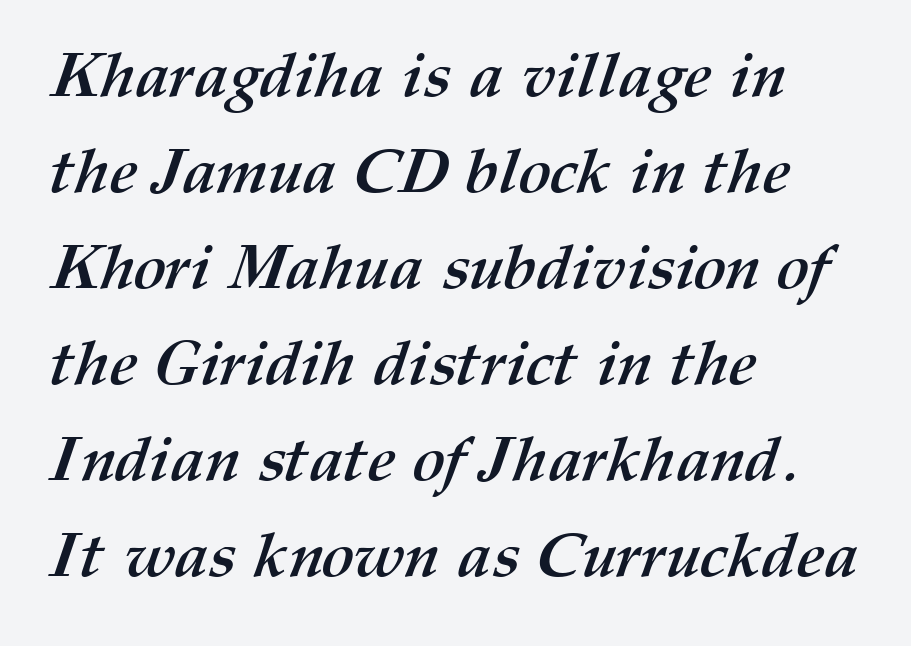
One glance says typical: line gaps are just what's usual. Line starts are locked; line ends wander. Spacing between characters is what you'd get straight out of the box. The baseline area is clear.
